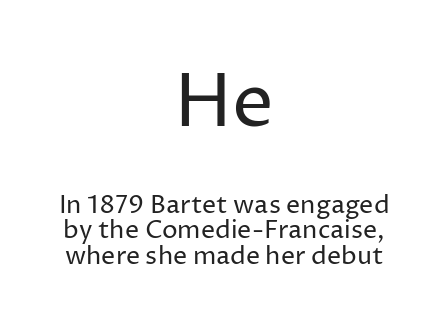
Compared with typical paragraphs, the rows here are closer together. A clean baseline with only descenders dipping below it. No chunkiness to these letters — they're not bold. No feet cap the strokes, marking this as sans-serif type. In CSS terms this would be text-align: center.
